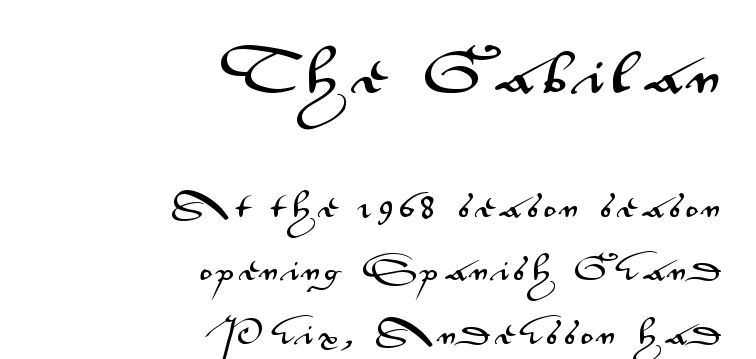
The image shows 46 px wide sans-serif type; set right-aligned, loose line spacing (2.44x), unusually wide letter spacing (+0.23 em), not underlined; the first (top) block is 1.77x larger; medium stroke contrast and a small x-height.
